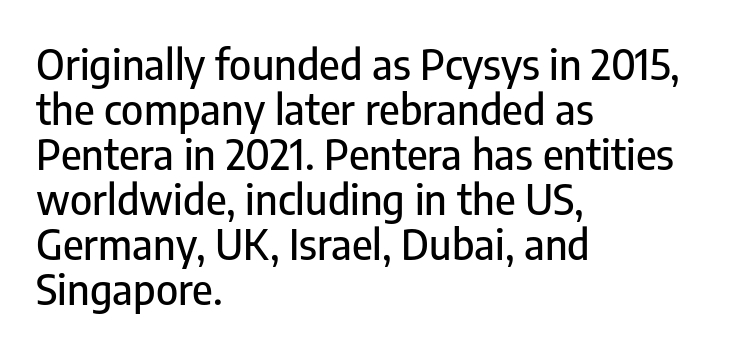
The image shows 42 px condensed sans-serif type, upright; set left-aligned, tight line spacing (1.07x), normal letter spacing, not underlined; low stroke contrast and a medium x-height.
